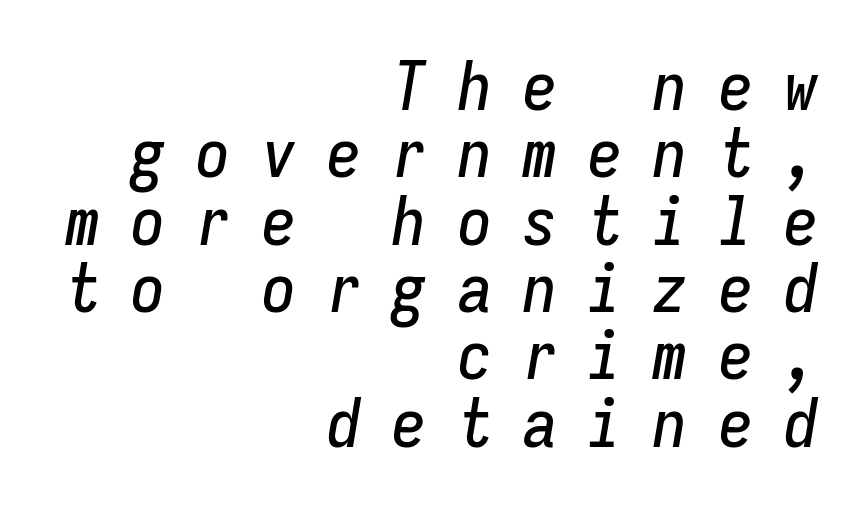
Q: Is the text italic (slanted)? A: Yes, it leans right by about 9 degrees.
Q: Is the text underlined? A: No.
Q: How is the paragraph aligned? A: Right-aligned.
Q: Is the spacing between letters normal or unusually wide? A: Unusually wide.
Q: Is the spacing between lines tight, normal or loose? A: Tight.
Q: Width (condensed, normal, or wide)? A: Condensed.
Q: Stroke contrast? A: Low.
Q: x-height? A: Medium.
Q: Monospaced? A: Yes.
